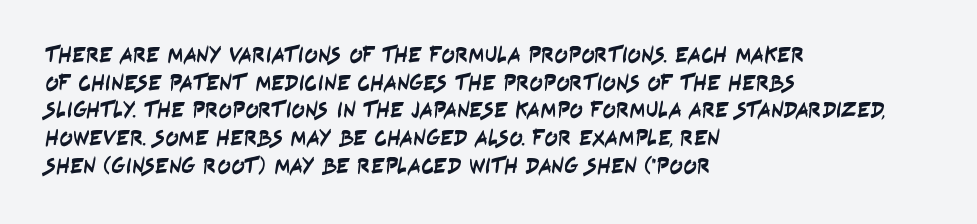
The image shows 22 px text type; set left-aligned, normal line spacing (1.26x), normal letter spacing, not underlined.
